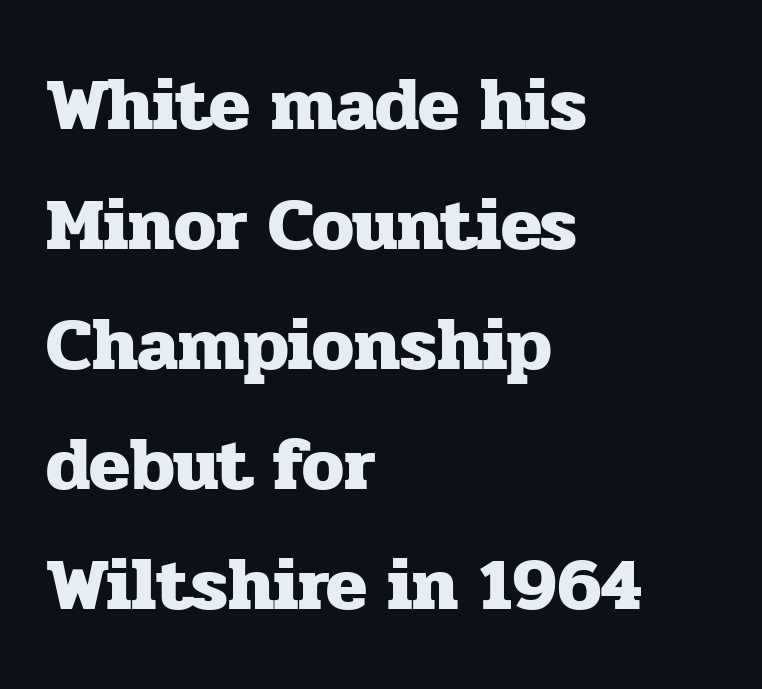
This is serif lettering, the kind often seen in printed books. Heft: maximum for text — a bold. Type without underlining. Vertically, the passage feels balanced, rows spaced as you'd expect.
